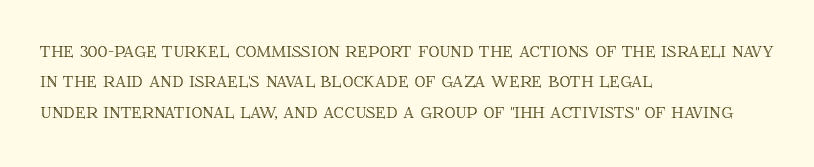
Descenders are the only things crossing below the line. The paragraph has a hard left edge and a soft right edge. Nothing unusual about the tracking: characters are spaced as the font intends. Vertically, the passage feels balanced, rows spaced as you'd expect. If you drew a line through each stem, it would be perfectly vertical.
